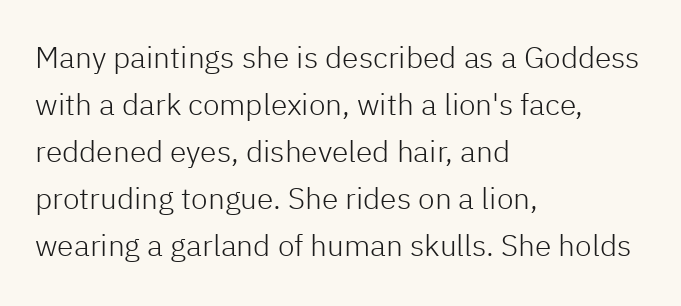
{"serif": "no", "italic": "no", "bold": "no", "weight": "light", "width": "normal", "stroke_contrast": "low", "x_height": "medium", "monospaced": "no", "underline": "no", "align": "left", "line_spacing": "normal", "line_spacing_ratio": 1.57, "letter_spacing": "normal", "letter_spacing_em": 0.0, "glyph_px": 30}
